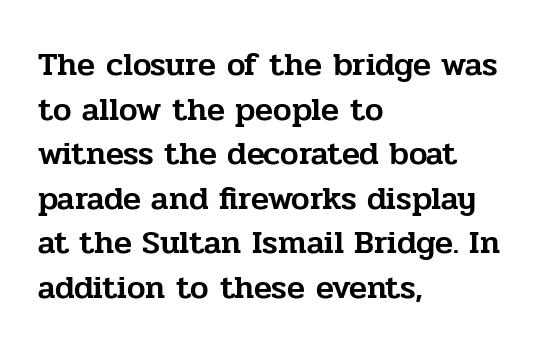
Letterform terminals end in serifs throughout the passage. Unmarked baselines from the first word to the last. Interline gaps are of average width in this sample. The typography opts for an upright posture over an oblique one.
